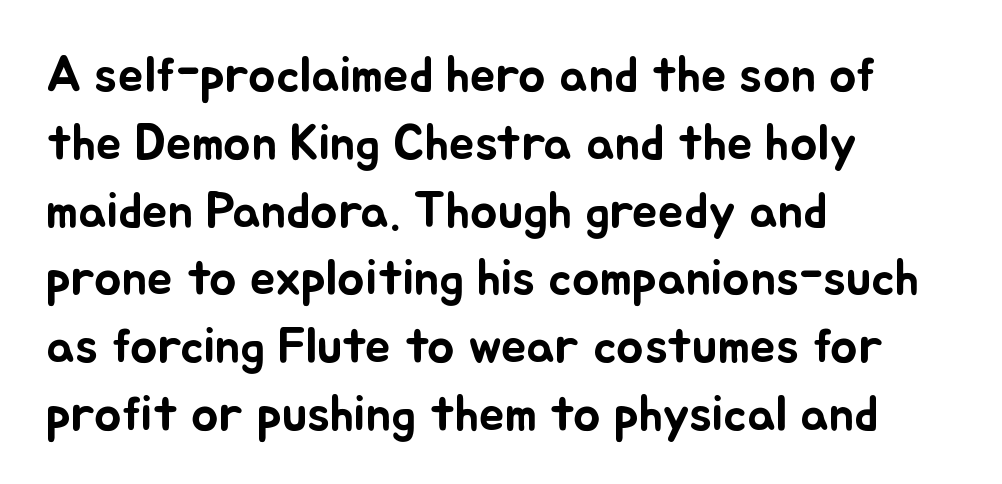
The letters advance in unequal steps, a hallmark of proportional type. Plain, unruled lines of type. Characters follow at the spacing the type designer built in. Summary of vertical rhythm: regular, with standard interline spacing. Teacher's note: observe the even left margin — that is flush-left alignment. Designer's note — italics off, roman on.
